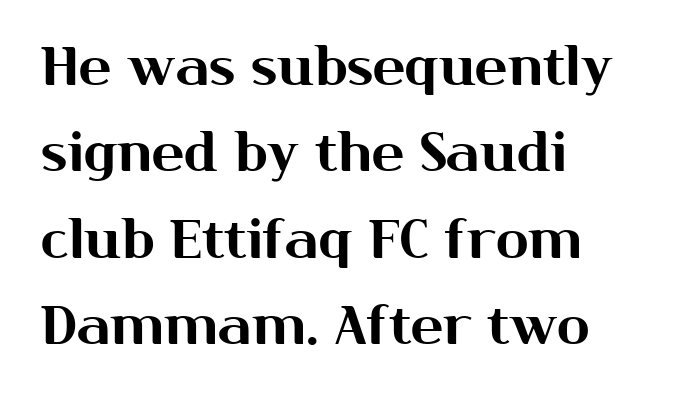
Q: Is the text italic (slanted)? A: No, it is upright.
Q: Is the typeface a serif or a sans-serif typeface? A: Sans-serif.
Q: Is the text underlined? A: No.
Q: How is the paragraph aligned? A: Left-aligned.
Q: Is the spacing between letters normal or unusually wide? A: Normal.
Q: Is the spacing between lines tight, normal or loose? A: Normal.
Q: Width (condensed, normal, or wide)? A: Normal.
Q: Stroke contrast? A: Medium.
Q: x-height? A: Medium.
Q: Monospaced? A: No.
